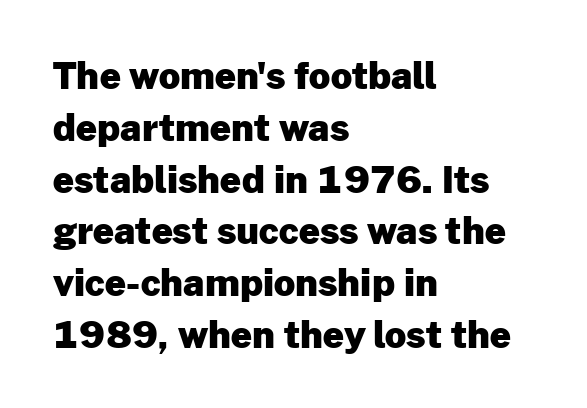
{"serif": "no", "italic": "no", "bold": "yes", "weight": "heavy", "width": "normal", "stroke_contrast": "low", "x_height": "medium", "monospaced": "no", "underline": "no", "align": "left", "line_spacing": "normal", "line_spacing_ratio": 1.4, "letter_spacing": "normal", "letter_spacing_em": 0.0, "glyph_px": 37}
